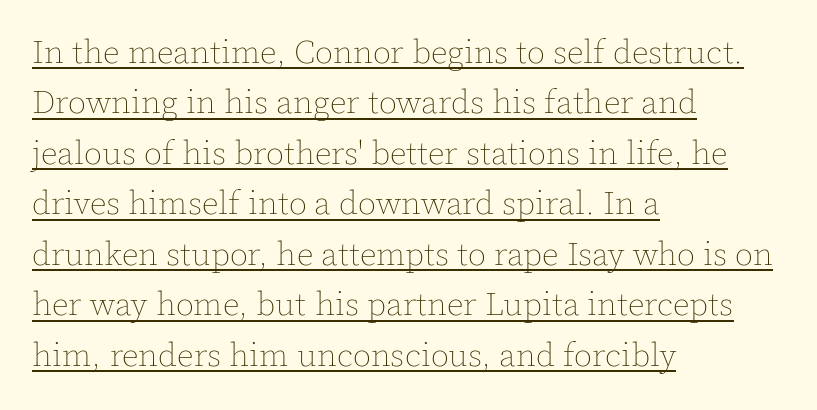
{"italic": "no", "bold": "no", "weight": "thin", "width": "normal", "x_height": "medium", "monospaced": "no", "underline": "yes", "align": "left", "line_spacing": "normal", "line_spacing_ratio": 1.53, "letter_spacing": "normal", "letter_spacing_em": 0.0, "glyph_px": 33}
